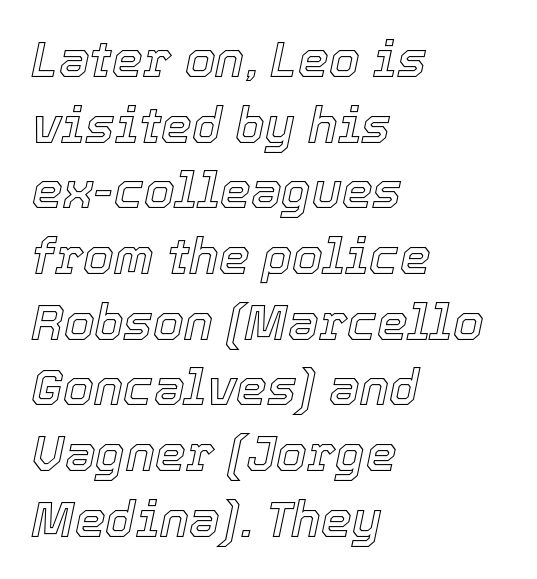
The image shows 49 px text type, italic (leaning right); set left-aligned, normal line spacing (1.34x), normal letter spacing, not underlined; a medium x-height.
